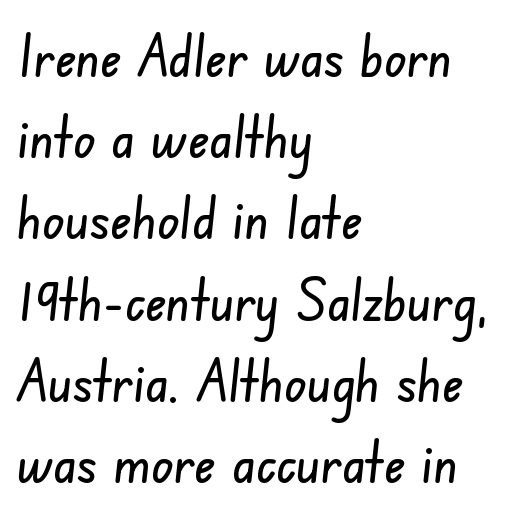
{"serif": "no", "width": "condensed", "stroke_contrast": "low", "x_height": "small", "monospaced": "no", "underline": "no", "align": "left", "line_spacing": "normal", "line_spacing_ratio": 1.4, "letter_spacing": "normal", "letter_spacing_em": 0.0, "glyph_px": 58}
